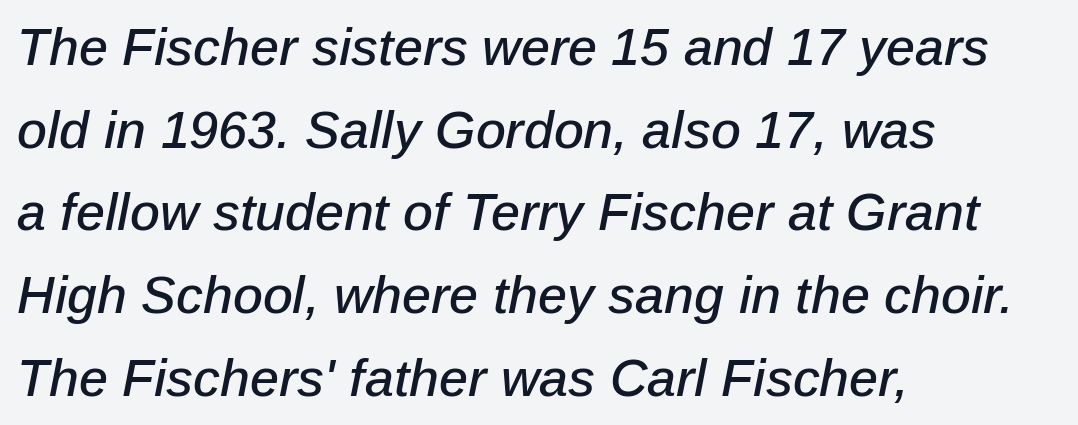
The image shows 52 px text type, italic (leaning right); set left-aligned, normal line spacing (1.59x), normal letter spacing, not underlined; low stroke contrast and a medium x-height.
